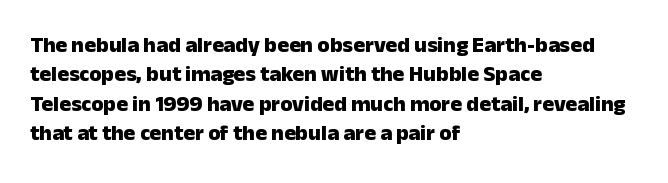
Q: Is the text bold? A: Yes.
Q: Is the text italic (slanted)? A: No, it is upright.
Q: Is the text underlined? A: No.
Q: How is the paragraph aligned? A: Left-aligned.
Q: Is the spacing between letters normal or unusually wide? A: Normal.
Q: Is the spacing between lines tight, normal or loose? A: Normal.
